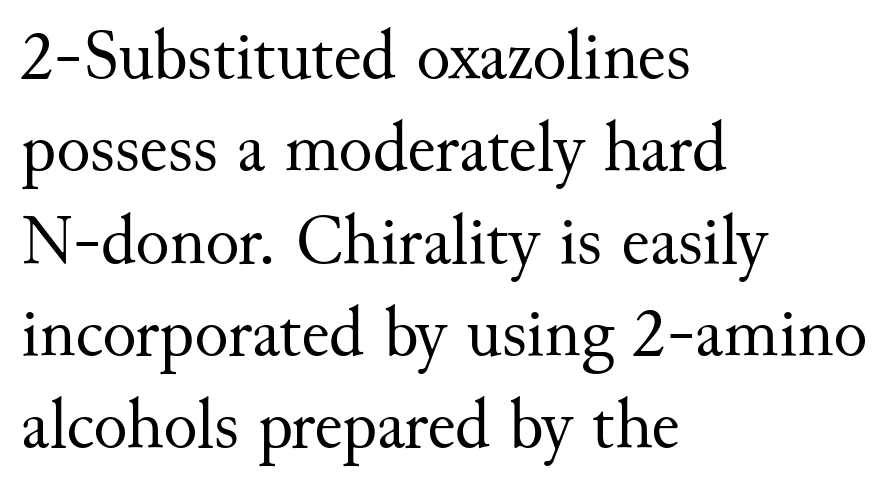
The specimen omits any rule beneath the text block's lines. Is there any slant? The stems are plumb. Honestly, the row spacing looks completely unremarkable. Heft: none added — not bold.
